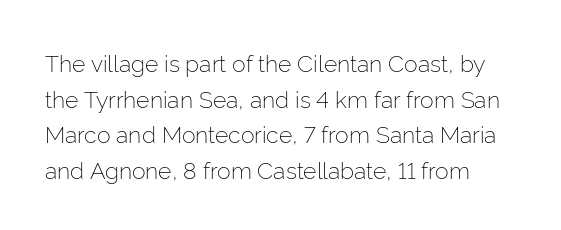
The image shows 23 px text type, upright; set normal line spacing (1.55x), normal letter spacing, not underlined.
